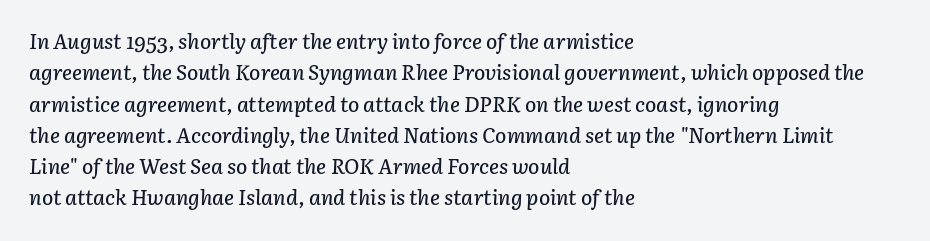
How would I describe the line gaps? Plain and ordinary. Descender tails drop into unmarked territory. You can tell it's italic because the verticals aren't actually vertical. The letterforms sit shoulder to shoulder at normal distance. A student would call this left alignment; a typographer would say flush left, rag right.
